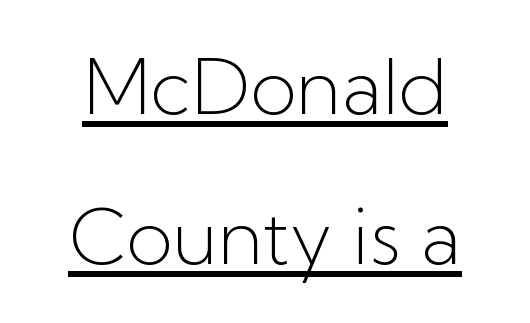
Q: Is the text bold? A: No.
Q: Is the text italic (slanted)? A: No, it is upright.
Q: Is the typeface a serif or a sans-serif typeface? A: Sans-serif.
Q: Is the text underlined? A: Yes.
Q: Is the spacing between letters normal or unusually wide? A: Normal.
Q: Is the spacing between lines tight, normal or loose? A: Loose.
Q: Width (condensed, normal, or wide)? A: Normal.
Q: Stroke contrast? A: Low.
Q: x-height? A: Medium.
Q: Monospaced? A: No.
